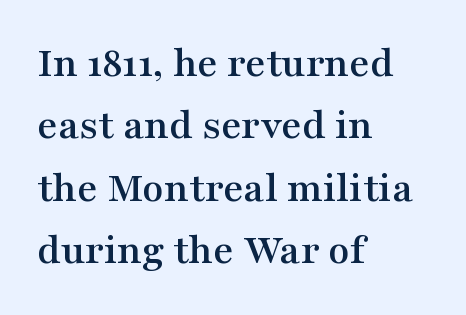
{"serif": "yes", "italic": "no", "width": "wide", "stroke_contrast": "medium", "x_height": "medium", "monospaced": "no", "underline": "no", "align": "left", "line_spacing": "normal", "line_spacing_ratio": 1.42, "letter_spacing": "normal", "letter_spacing_em": 0.0, "glyph_px": 44}
